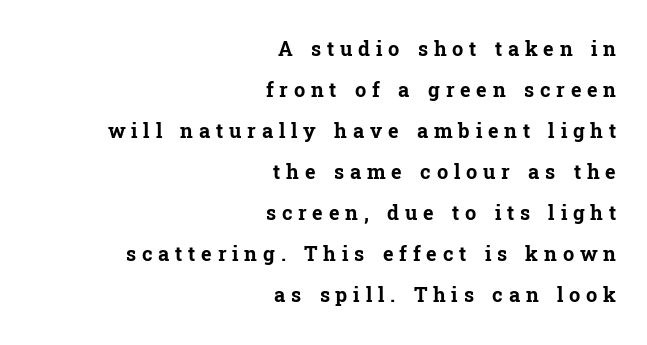
{"italic": "no", "bold": "yes", "underline": "no", "align": "right", "line_spacing": "loose", "line_spacing_ratio": 2.05, "letter_spacing": "wide", "letter_spacing_em": 0.29, "glyph_px": 20}
